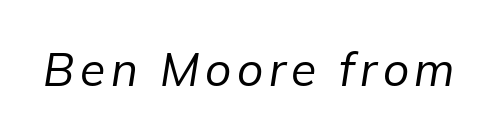
{"italic": "yes", "lean": "right", "slant_degrees": 9, "bold": "no", "weight": "regular", "width": "normal", "stroke_contrast": "low", "x_height": "medium", "monospaced": "no", "underline": "no", "glyph_px": 46}
